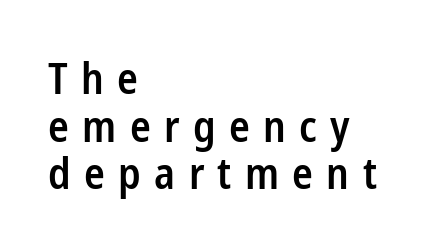
The image shows 43 px semibold, condensed sans-serif type, upright; set left-aligned, tight line spacing (1.11x), unusually wide letter spacing (+0.31 em), not underlined; low stroke contrast and a medium x-height.
